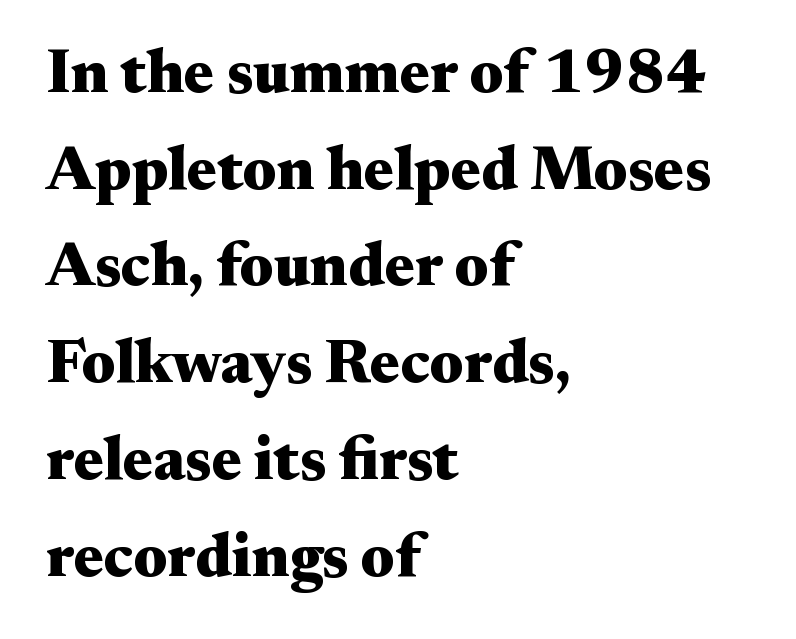
Look at the bottom of the vertical strokes: they flare into serifs here. This sample has the flowing, uneven cadence of proportional lettering. Inter-character spacing is left at the font's built-in metrics. Every stem runs plumb, perpendicular to the baseline. Leading: standard.
